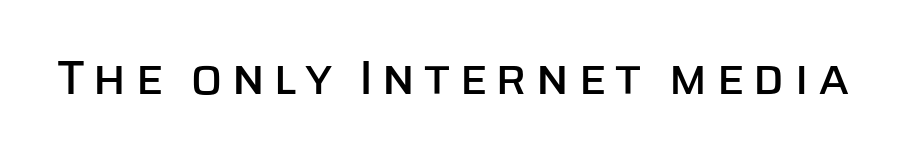
Note the varied advance widths — an 'i' is clearly narrower than an 'm'. Underlining? Definitely not there. Typographically, this falls in the sans-serif category. The type sits square on the baseline with zero lean.
